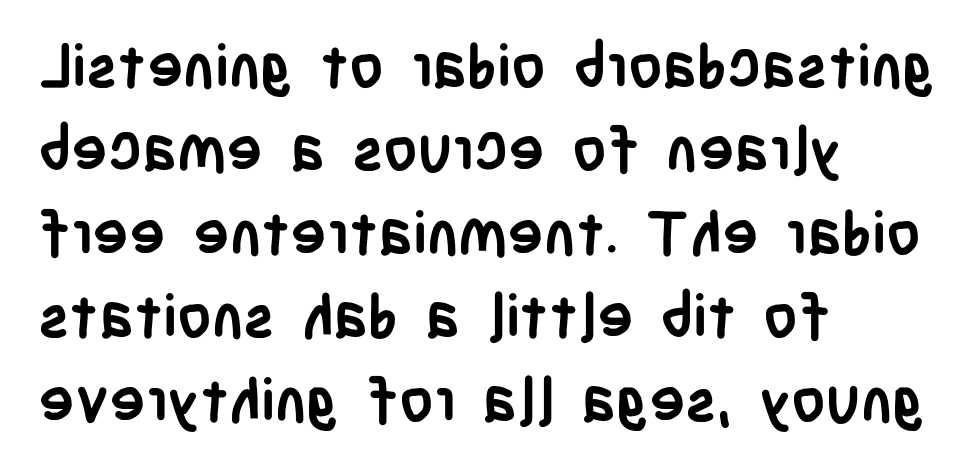
Q: Is the text bold? A: Yes.
Q: Is the text italic (slanted)? A: No, it is upright.
Q: Is the typeface a serif or a sans-serif typeface? A: Sans-serif.
Q: Is the text underlined? A: No.
Q: How is the paragraph aligned? A: Left-aligned.
Q: Is the spacing between letters normal or unusually wide? A: Normal.
Q: Is the spacing between lines tight, normal or loose? A: Normal.
Q: Width (condensed, normal, or wide)? A: Condensed.
Q: Stroke contrast? A: Low.
Q: x-height? A: Large.
Q: Monospaced? A: No.
